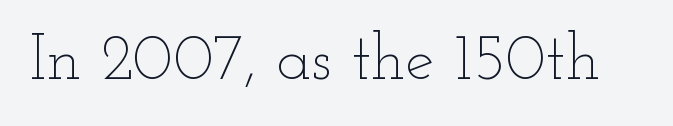
The image shows 65 px thin, wide type, upright; set normal letter spacing, not underlined; low stroke contrast and a small x-height.
